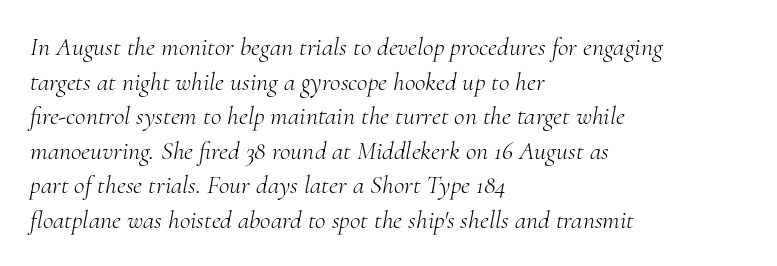
Is the stroke heavy? The answer is a plain regular-or-lighter. The lines in this sample share a left origin and differ only in where they stop. Does the lettering tilt? It does — this is italic. Quick note: underline off. Each new line begins a customary step beneath the previous one. Short note: letters normally spaced.
